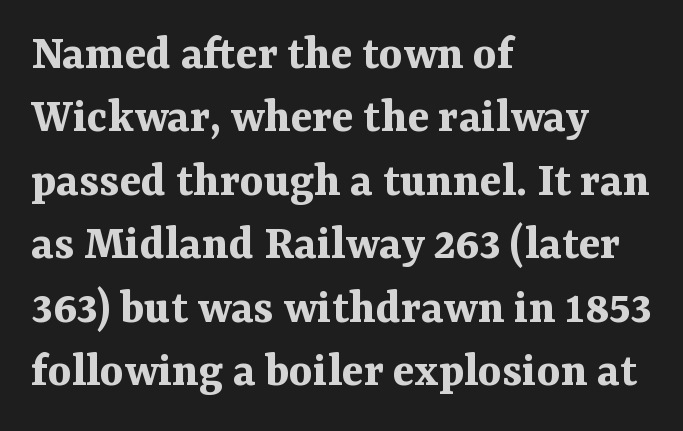
The font's upright variant was chosen for this text. Lines of text with bare space underneath. The horizontal fit of the characters is conventional and even. Font category for this specimen: serif.
